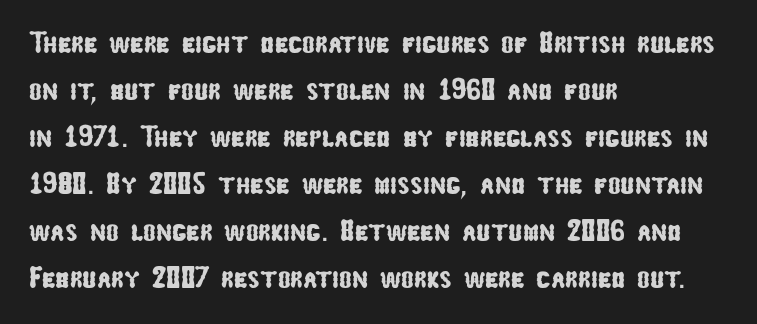
Character widths vary here, with narrow letters taking less room than wide ones. Words float on clear page, feet unadorned. The designer went with a sans here, leaving each stem footless. Successive baselines arrive at the customary interval. Observe the ordinary spacing: letters are neighbours, not strangers. Line beginnings align vertically; line endings do not.
